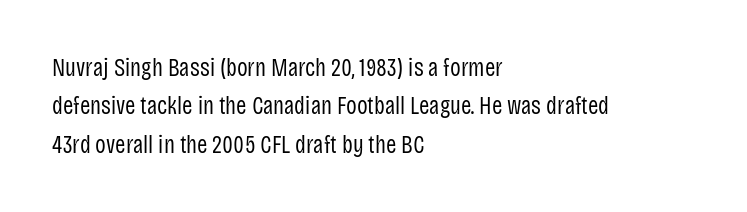
{"italic": "no", "bold": "no", "underline": "no", "align": "left", "line_spacing": "normal", "line_spacing_ratio": 1.54, "letter_spacing": "normal", "letter_spacing_em": 0.0, "glyph_px": 25}
